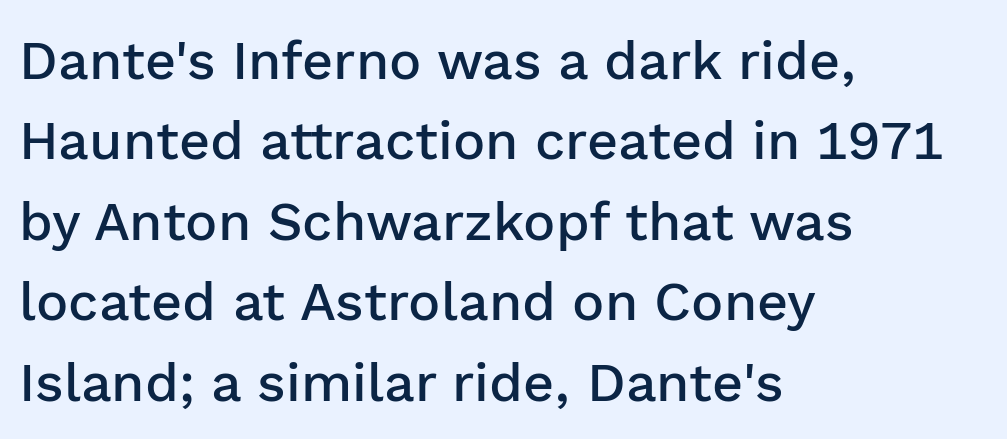
The image shows 54 px semibold sans-serif type, upright; set left-aligned, normal line spacing (1.49x), normal letter spacing, not underlined; low stroke contrast and a medium x-height.
